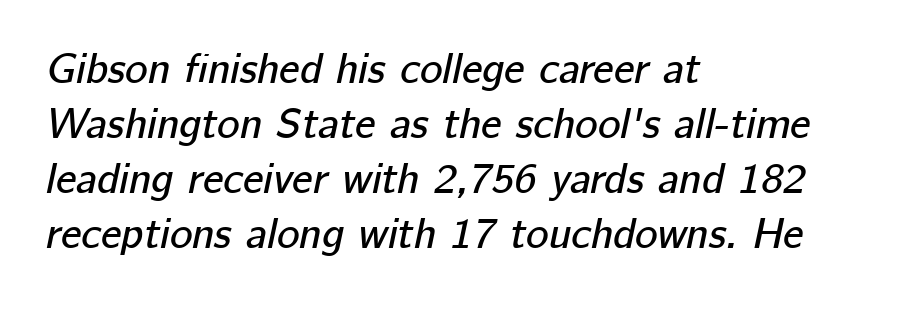
Q: Is the text italic (slanted)? A: Yes, it leans right by about 12 degrees.
Q: Is the text underlined? A: No.
Q: How is the paragraph aligned? A: Left-aligned.
Q: Is the spacing between letters normal or unusually wide? A: Normal.
Q: Is the spacing between lines tight, normal or loose? A: Normal.
Q: Width (condensed, normal, or wide)? A: Normal.
Q: Stroke contrast? A: Low.
Q: x-height? A: Medium.
Q: Monospaced? A: No.
